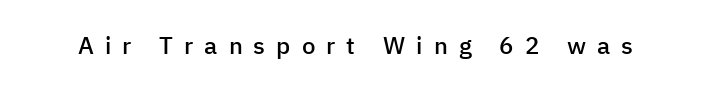
Q: Is the text bold? A: Semi-bold.
Q: Is the text italic (slanted)? A: No, it is upright.
Q: Is the text underlined? A: No.
Q: Is the spacing between letters normal or unusually wide? A: Unusually wide.
